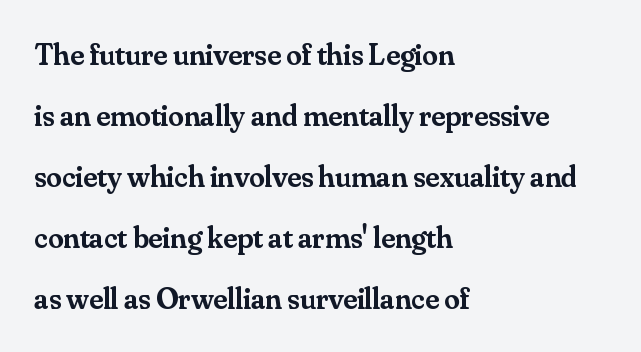
The image shows 31 px semibold serif type, upright; set left-aligned, loose line spacing (1.97x), normal letter spacing, not underlined; medium stroke contrast and a small x-height.
